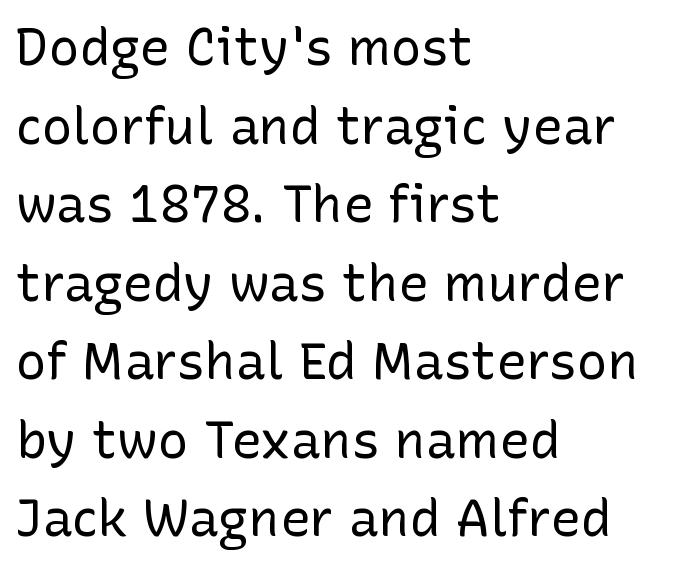
The letters advance in unequal steps, a hallmark of proportional type. The typography opts for an upright posture over an oblique one. Is there much room between lines? A standard amount, neither cramped nor airy. Caption: multi-line text, flush left, ragged right. Regarding serifs, this sample does without them. Bold? No — there's no thickening of the strokes.
